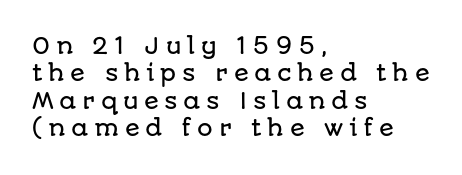
Words appear elongated and porous because spacing is wide. Horizontally, the lines are justified to the leading edge only. Do the letters lean? They stand straight. No word sits above an underline.
